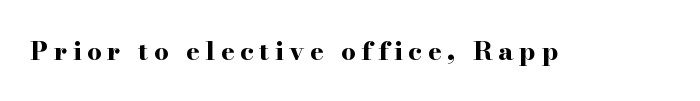
The image shows 26 px bold type, upright; set unusually wide letter spacing (+0.21 em), not underlined.
